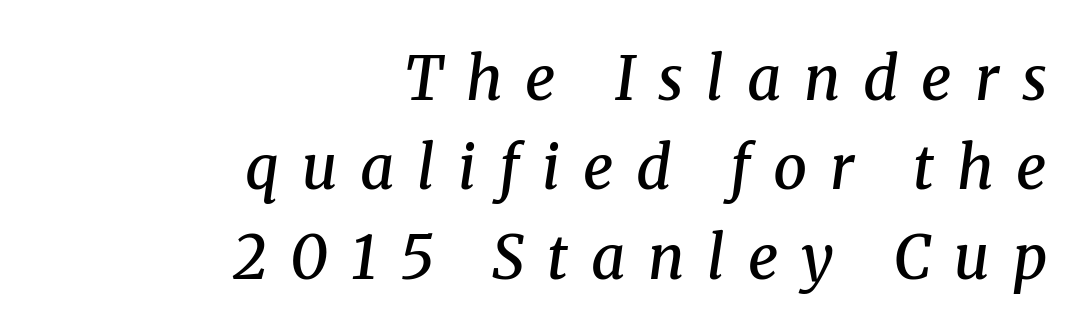
The image shows 60 px semibold serif type, italic (leaning right); set right-aligned, normal line spacing (1.49x), unusually wide letter spacing (+0.38 em), not underlined; medium stroke contrast and a medium x-height.
